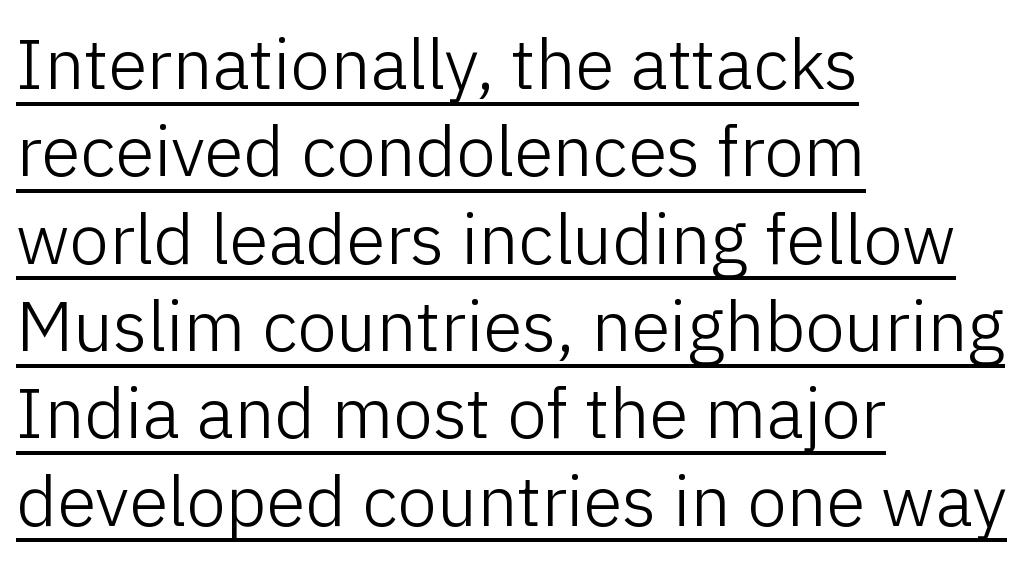
The image shows 71 px light sans-serif type, upright; set left-aligned, line spacing 1.23x, normal letter spacing, underlined; low stroke contrast and a medium x-height.
